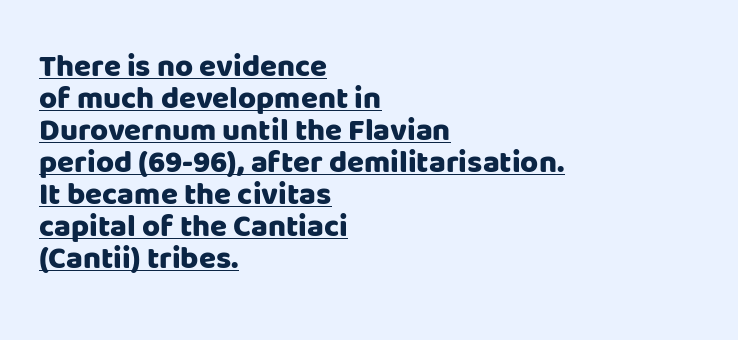
Q: Is the text bold? A: Yes.
Q: Is the text italic (slanted)? A: No, it is upright.
Q: Is the typeface a serif or a sans-serif typeface? A: Sans-serif.
Q: Is the text underlined? A: Yes.
Q: How is the paragraph aligned? A: Left-aligned.
Q: Is the spacing between letters normal or unusually wide? A: Normal.
Q: Is the spacing between lines tight, normal or loose? A: Tight.
Q: Width (condensed, normal, or wide)? A: Normal.
Q: Stroke contrast? A: Low.
Q: x-height? A: Large.
Q: Monospaced? A: No.
